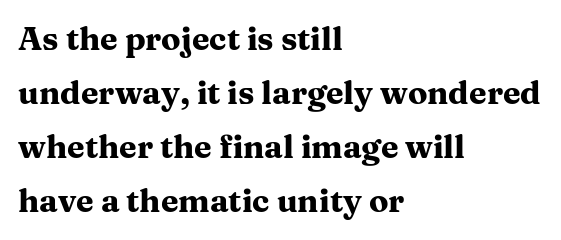
Q: Is the text bold? A: Yes.
Q: Is the text italic (slanted)? A: No, it is upright.
Q: Is the typeface a serif or a sans-serif typeface? A: Serif.
Q: Is the text underlined? A: No.
Q: How is the paragraph aligned? A: Left-aligned.
Q: Is the spacing between letters normal or unusually wide? A: Normal.
Q: Is the spacing between lines tight, normal or loose? A: Normal.
Q: Width (condensed, normal, or wide)? A: Wide.
Q: Stroke contrast? A: Medium.
Q: x-height? A: Medium.
Q: Monospaced? A: No.
